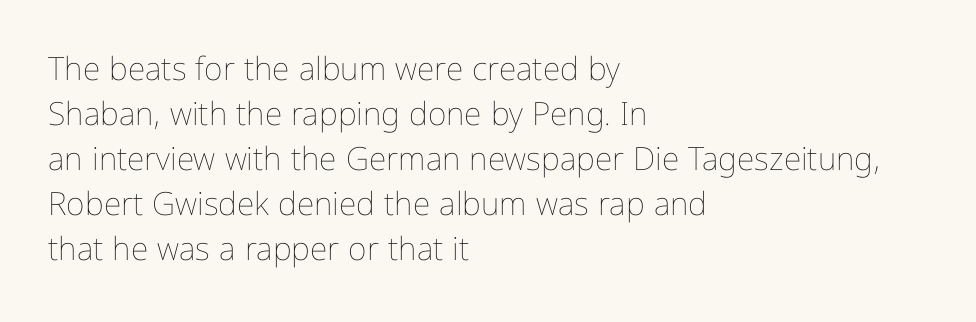
The image shows 32 px thin, condensed type, upright; set left-aligned, normal line spacing (1.41x), normal letter spacing, not underlined; low stroke contrast and a medium x-height.
